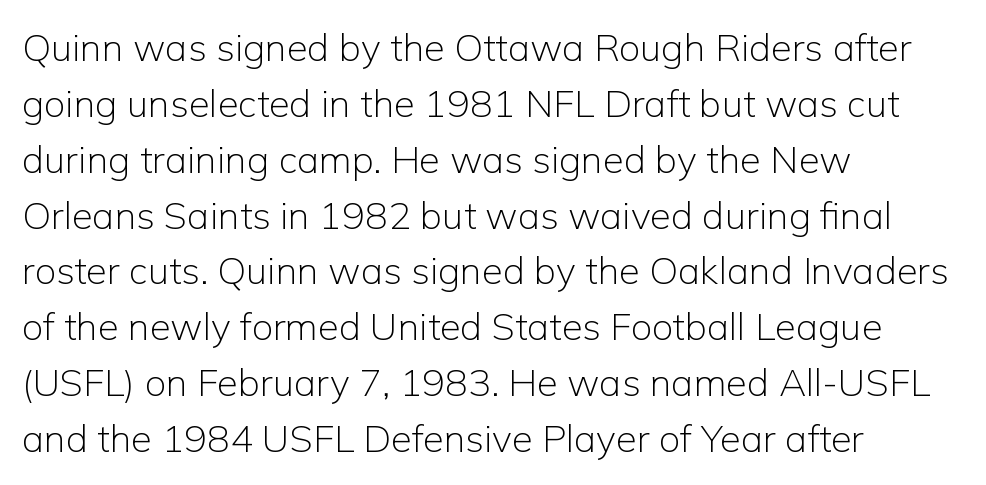
The image shows 38 px light sans-serif type, upright; set left-aligned, normal line spacing (1.47x), normal letter spacing, not underlined; low stroke contrast and a medium x-height.
